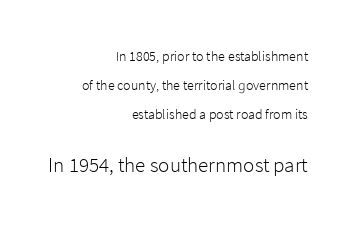
{"italic": "no", "bold": "no", "underline": "no", "align": "right", "line_spacing": "loose", "line_spacing_ratio": 2.08, "letter_spacing": "normal", "letter_spacing_em": 0.0, "larger_block": "second", "size_ratio": 1.5, "glyph_px": 21}
